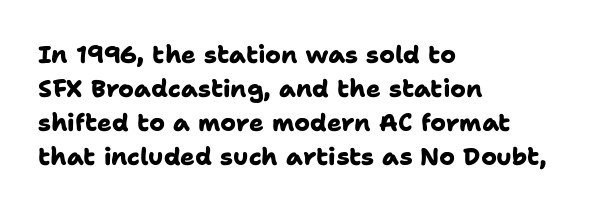
{"bold": "yes", "underline": "no", "align": "left", "line_spacing": "normal", "line_spacing_ratio": 1.42, "letter_spacing": "normal", "letter_spacing_em": 0.0, "glyph_px": 24}
